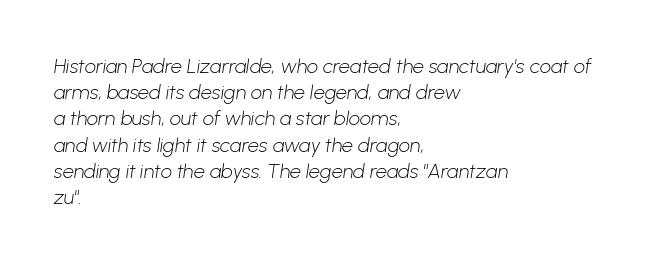
The image shows 20 px text type; set left-aligned, normal line spacing (1.31x), normal letter spacing, not underlined.
